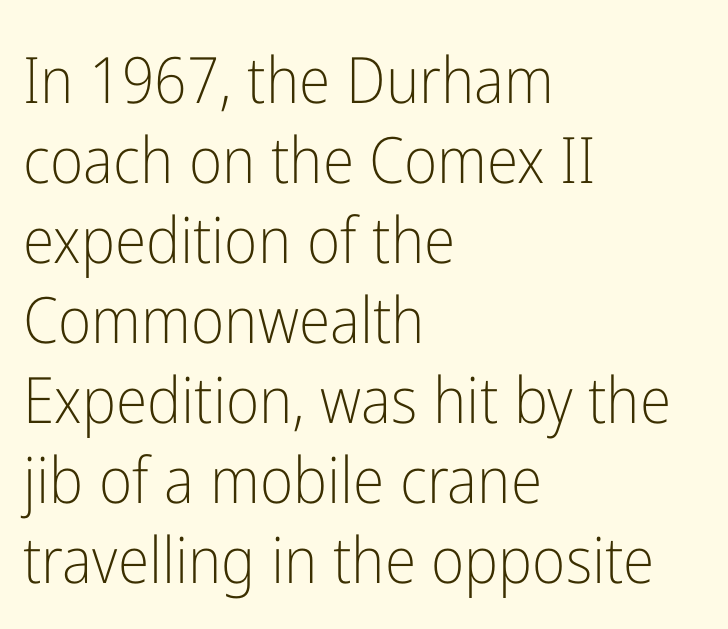
The image shows 64 px light, condensed sans-serif type, upright; set left-aligned, normal line spacing (1.25x), normal letter spacing, not underlined; low stroke contrast and a medium x-height.
